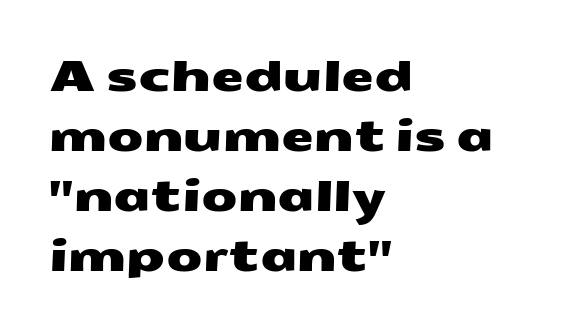
{"serif": "no", "width": "wide", "stroke_contrast": "medium", "x_height": "medium", "monospaced": "no", "underline": "no", "align": "left", "line_spacing": "normal", "line_spacing_ratio": 1.43, "letter_spacing": "normal", "letter_spacing_em": 0.0, "glyph_px": 42}
